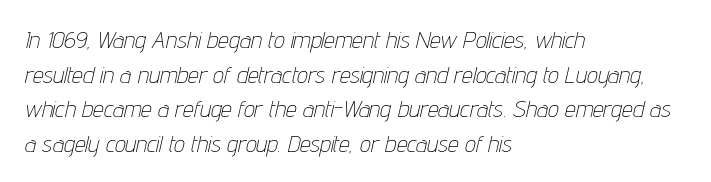
Q: Is the text bold? A: No.
Q: Is the text italic (slanted)? A: Yes, it leans right by about 12 degrees.
Q: Is the text underlined? A: No.
Q: How is the paragraph aligned? A: Left-aligned.
Q: Is the spacing between letters normal or unusually wide? A: Normal.
Q: Is the spacing between lines tight, normal or loose? A: Normal.
